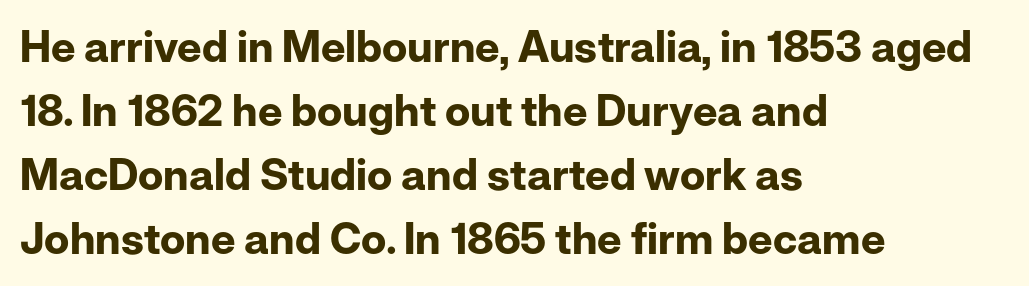
Q: Is the text bold? A: Yes.
Q: Is the text italic (slanted)? A: No, it is upright.
Q: Is the typeface a serif or a sans-serif typeface? A: Sans-serif.
Q: Is the text underlined? A: No.
Q: How is the paragraph aligned? A: Left-aligned.
Q: Is the spacing between letters normal or unusually wide? A: Normal.
Q: Is the spacing between lines tight, normal or loose? A: Normal.
Q: Width (condensed, normal, or wide)? A: Normal.
Q: Stroke contrast? A: Low.
Q: x-height? A: Medium.
Q: Monospaced? A: No.
